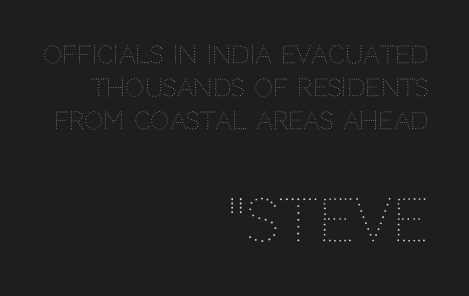
{"italic": "no", "bold": "no", "weight": "thin", "width": "normal", "stroke_contrast": "medium", "x_height": "large", "monospaced": "no", "underline": "no", "align": "right", "line_spacing": "normal", "line_spacing_ratio": 1.37, "letter_spacing": "normal", "letter_spacing_em": 0.0, "larger_block": "second", "size_ratio": 2.46, "glyph_px": 59}
